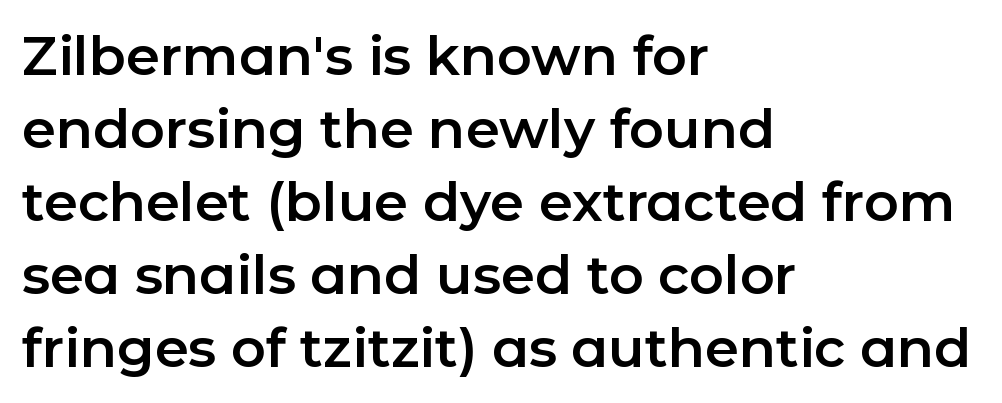
{"serif": "no", "italic": "no", "width": "normal", "stroke_contrast": "low", "x_height": "medium", "monospaced": "no", "underline": "no", "align": "left", "line_spacing": "normal", "line_spacing_ratio": 1.35, "letter_spacing": "normal", "letter_spacing_em": 0.0, "glyph_px": 54}
